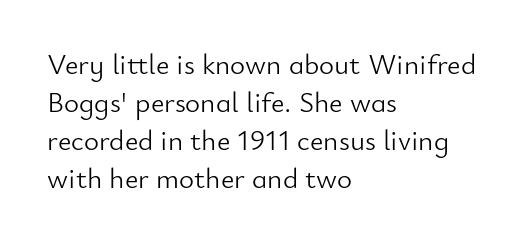
{"serif": "no", "italic": "no", "bold": "no", "weight": "light", "width": "normal", "stroke_contrast": "low", "x_height": "small", "monospaced": "no", "underline": "no", "align": "left", "line_spacing": "normal", "line_spacing_ratio": 1.31, "letter_spacing": "normal", "letter_spacing_em": 0.0, "glyph_px": 29}
